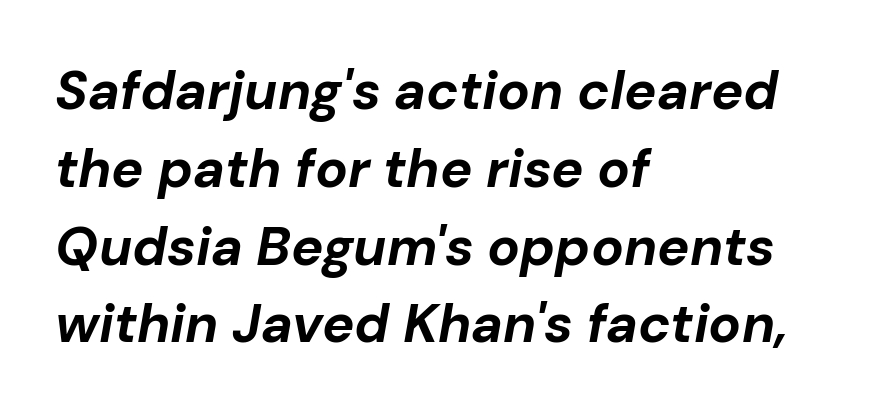
The line-height multiplier appears to be the usual default. The font's italic variant was chosen for this text. Check the space under the baseline: it is left empty. A typesetter would call this proportional, since set widths differ per character.
